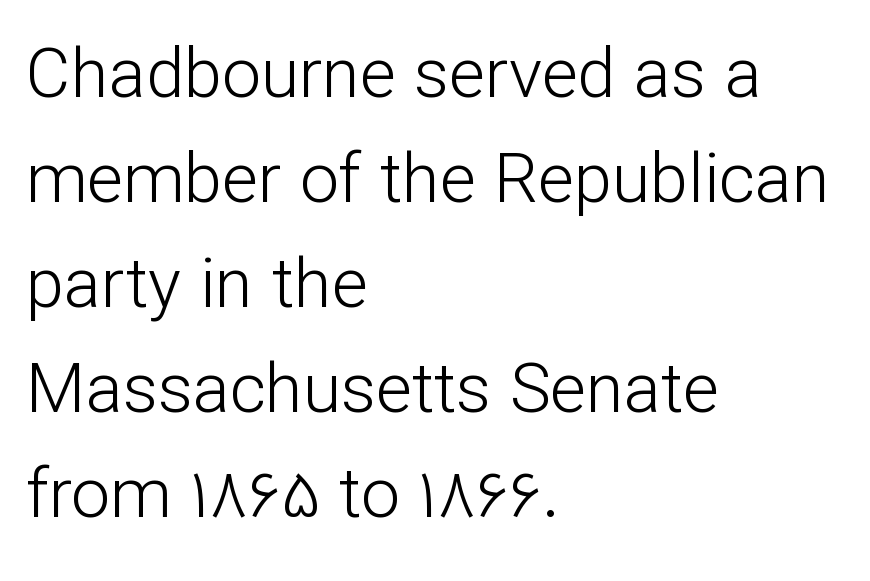
Q: Is the text bold? A: No.
Q: Is the text italic (slanted)? A: No, it is upright.
Q: Is the typeface a serif or a sans-serif typeface? A: Sans-serif.
Q: Is the text underlined? A: No.
Q: How is the paragraph aligned? A: Left-aligned.
Q: Is the spacing between letters normal or unusually wide? A: Normal.
Q: Is the spacing between lines tight, normal or loose? A: Normal.
Q: Width (condensed, normal, or wide)? A: Normal.
Q: Stroke contrast? A: Low.
Q: x-height? A: Medium.
Q: Monospaced? A: No.
